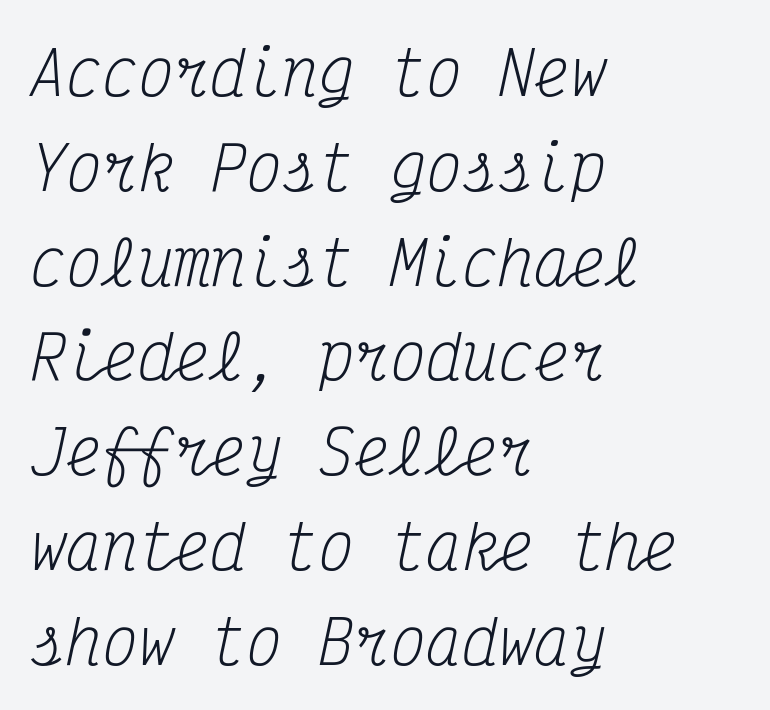
{"serif": "yes", "italic": "yes", "lean": "right", "slant_degrees": 12, "bold": "no", "weight": "regular", "width": "condensed", "stroke_contrast": "medium", "x_height": "medium", "monospaced": "yes", "underline": "no", "align": "left", "line_spacing": "normal", "line_spacing_ratio": 1.58, "letter_spacing": "normal", "letter_spacing_em": 0.0, "glyph_px": 60}
